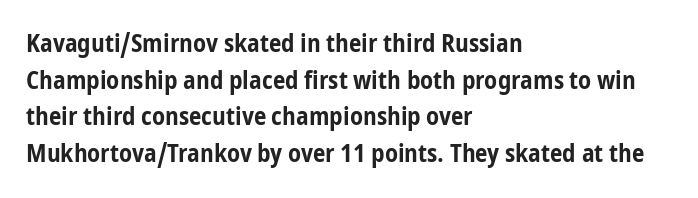
Compared with an ordinary text face, these strokes are far heavier — a full bold. Tall strokes in this sample are plumb rather than angled. Reading down the block, your eye returns to a fixed left position each line. The space directly below the letters is spotless. Leading matches the norm, producing a regular column. The type is set solid horizontally, with unmodified tracking.
